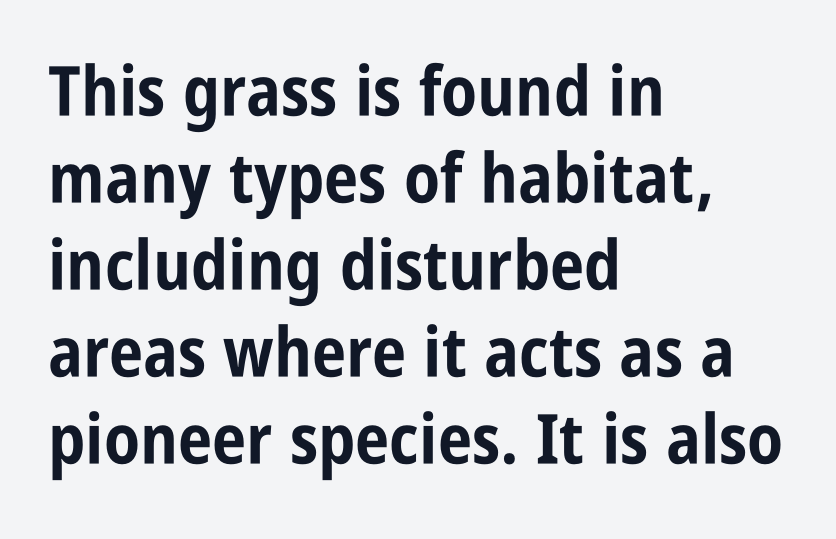
Q: Is the text bold? A: Yes.
Q: Is the text italic (slanted)? A: No, it is upright.
Q: Is the typeface a serif or a sans-serif typeface? A: Sans-serif.
Q: Is the text underlined? A: No.
Q: How is the paragraph aligned? A: Left-aligned.
Q: Is the spacing between letters normal or unusually wide? A: Normal.
Q: Is the spacing between lines tight, normal or loose? A: Normal.
Q: Width (condensed, normal, or wide)? A: Condensed.
Q: Stroke contrast? A: Low.
Q: x-height? A: Large.
Q: Monospaced? A: No.
